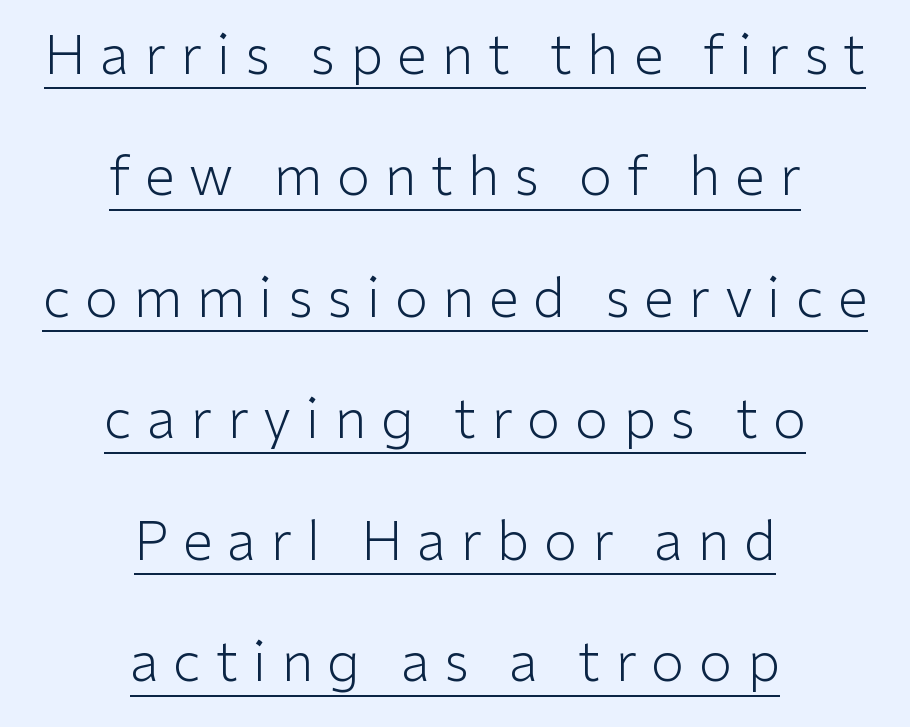
Q: Is the text bold? A: No.
Q: Is the text italic (slanted)? A: No, it is upright.
Q: Is the typeface a serif or a sans-serif typeface? A: Sans-serif.
Q: Is the text underlined? A: Yes.
Q: How is the paragraph aligned? A: Centered.
Q: Is the spacing between letters normal or unusually wide? A: Unusually wide.
Q: Is the spacing between lines tight, normal or loose? A: Loose.
Q: Width (condensed, normal, or wide)? A: Normal.
Q: Stroke contrast? A: Low.
Q: x-height? A: Medium.
Q: Monospaced? A: No.
